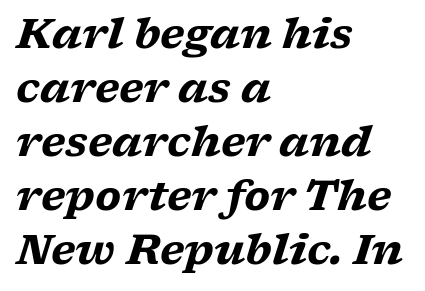
Is the block centered? No — it sits flush against the left margin. It's the slanting kind of type. The glyphs in this specimen are seriffed. Short note: letters normally spaced. Set as a true bold cut, around the 700 mark. If you measured baseline to baseline, you'd find a middling distance.
